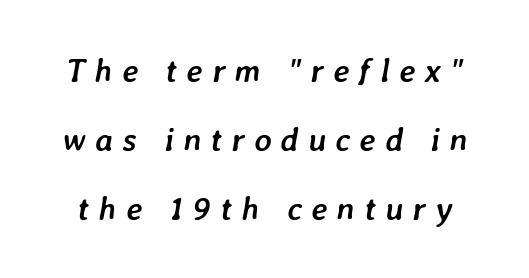
{"italic": "yes", "lean": "right", "slant_degrees": 7, "bold": "yes", "weight": "semibold", "width": "normal", "stroke_contrast": "low", "x_height": "medium", "monospaced": "no", "underline": "no", "line_spacing": "loose", "line_spacing_ratio": 2.09, "letter_spacing": "wide", "letter_spacing_em": 0.28, "glyph_px": 33}
